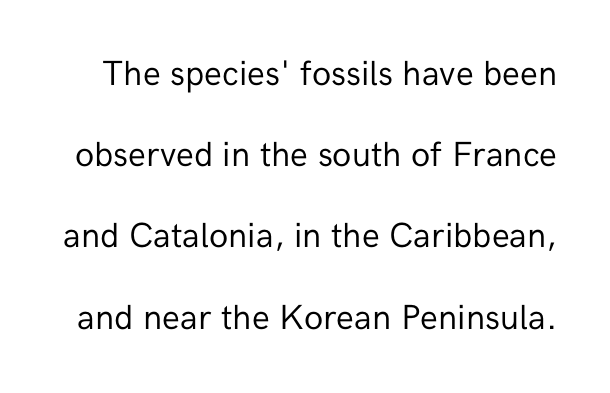
{"serif": "no", "italic": "no", "bold": "no", "weight": "regular", "width": "normal", "stroke_contrast": "low", "x_height": "medium", "monospaced": "no", "underline": "no", "line_spacing": "loose", "line_spacing_ratio": 2.32, "letter_spacing": "normal", "letter_spacing_em": 0.0, "glyph_px": 35}
